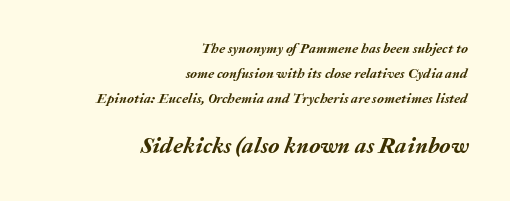
The image shows 23 px bold type, italic (leaning right); set right-aligned, line spacing 1.77x, normal letter spacing, not underlined; the second (bottom) block is 1.64x larger.
